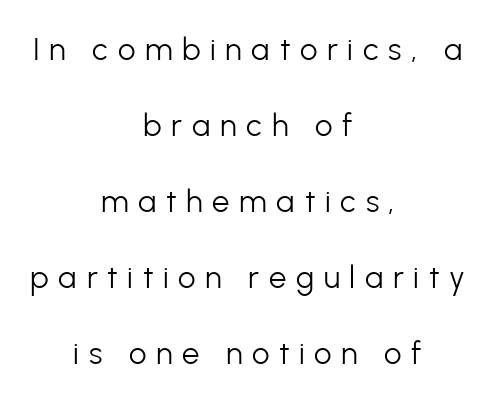
Does the lettering tilt? It doesn't — this is upright. Check where the strokes stop: nothing finishes them off — pure sans. One glance says open: line gaps are wider than usual. Only glyphs here, with clear space below each row. Inter-character spacing is expanded well beyond the font's built-in metrics. Varying glyph widths throughout — classic text-font behaviour.
